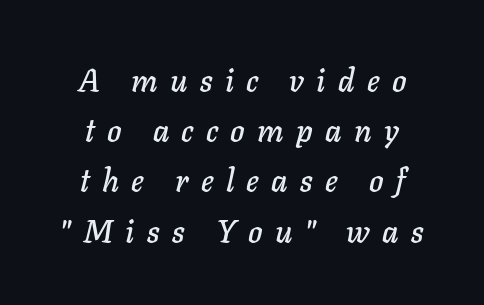
The image shows 31 px text type, italic (leaning right); set normal line spacing (1.62x), unusually wide letter spacing (+0.4 em), not underlined; low stroke contrast and a medium x-height.
